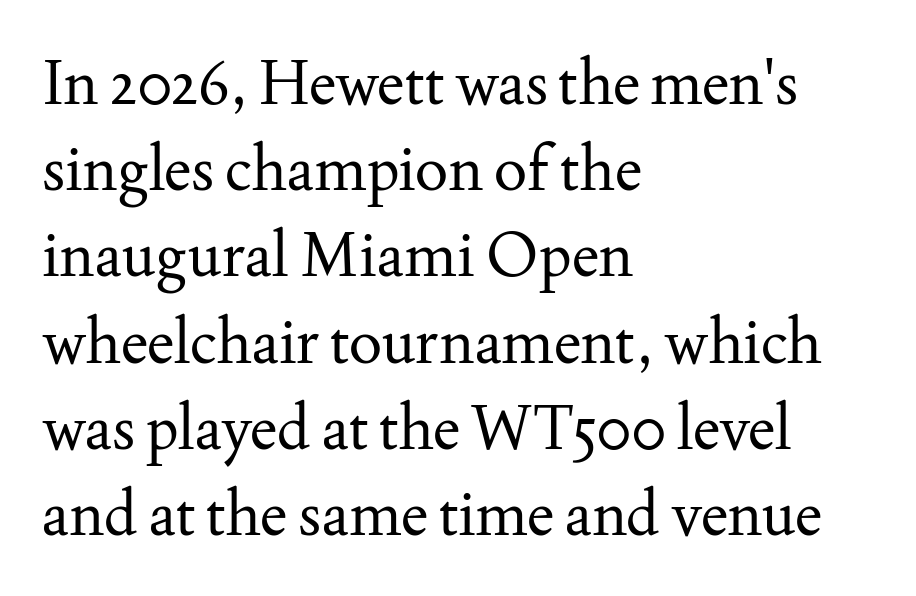
These lines are composed in type with serifs. Letters have the restrained weight of plain body copy at most. The specimen reads as upright at a glance. Visually the block forms a straight wall on the left and a jagged coastline on the right. Anything drawn beneath the words? Only blank space.
